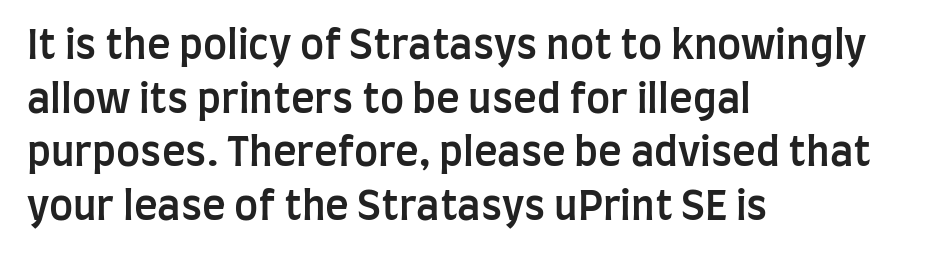
The image shows 40 px semibold, condensed sans-serif type, upright; set left-aligned, normal line spacing (1.34x), normal letter spacing, not underlined; low stroke contrast and a large x-height.
